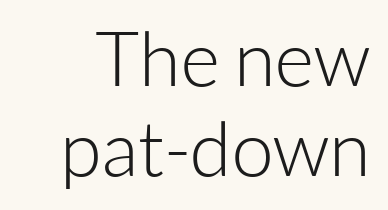
Letter spacing: default. Think standard paragraph weight, or any step lighter than that. This sample uses a sans-serif face. These lines are rendered in a variable-pitch font. This is roman type, the default non-slanted kind.
